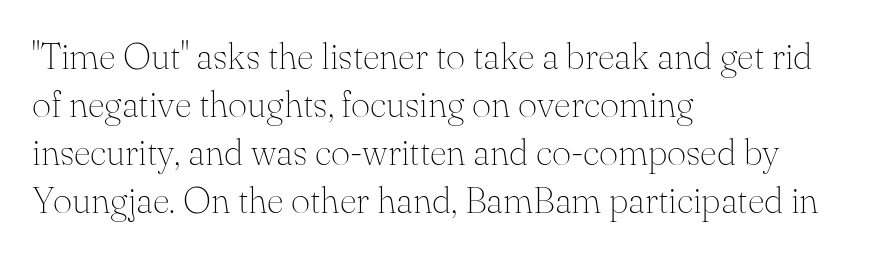
The image shows 37 px thin serif type, upright; set left-aligned, normal line spacing (1.3x), normal letter spacing, not underlined; medium stroke contrast and a small x-height.
